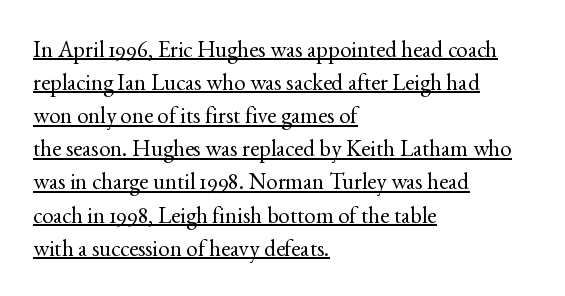
Q: Is the text bold? A: No.
Q: Is the text italic (slanted)? A: No, it is upright.
Q: Is the text underlined? A: Yes.
Q: How is the paragraph aligned? A: Left-aligned.
Q: Is the spacing between letters normal or unusually wide? A: Normal.
Q: Is the spacing between lines tight, normal or loose? A: Normal.
